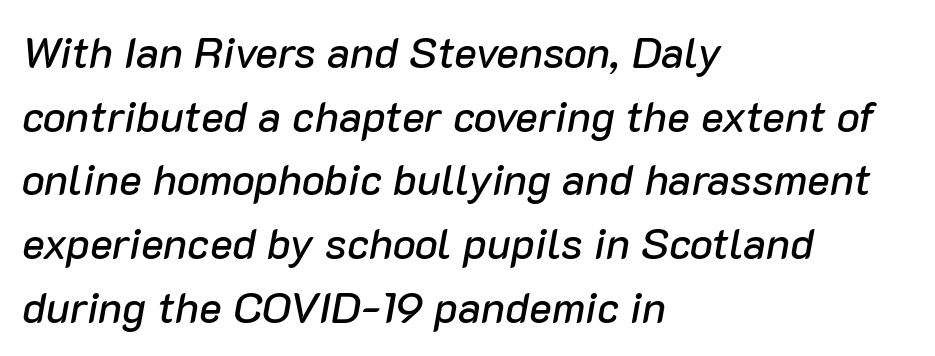
The image shows 43 px text type, italic (leaning right); set left-aligned, normal line spacing (1.48x), normal letter spacing, not underlined; low stroke contrast and a medium x-height.
